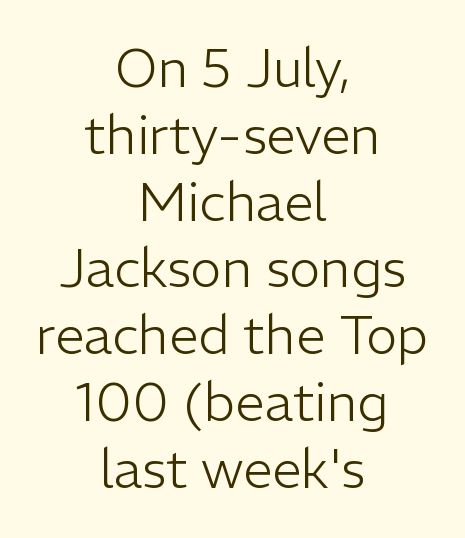
{"serif": "no", "italic": "no", "bold": "no", "weight": "light", "width": "normal", "stroke_contrast": "low", "x_height": "medium", "monospaced": "no", "underline": "no", "align": "center", "line_spacing": "normal", "line_spacing_ratio": 1.26, "letter_spacing": "normal", "letter_spacing_em": 0.0, "glyph_px": 53}
